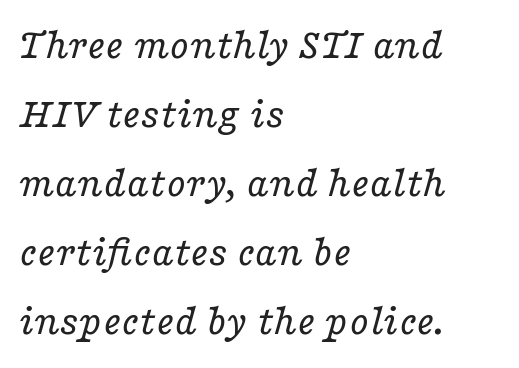
{"serif": "yes", "italic": "yes", "lean": "right", "slant_degrees": 16, "bold": "no", "weight": "regular", "width": "wide", "stroke_contrast": "low", "x_height": "medium", "monospaced": "no", "underline": "no", "align": "left", "line_spacing": "normal", "line_spacing_ratio": 1.57, "letter_spacing": "normal", "letter_spacing_em": 0.0, "glyph_px": 44}
